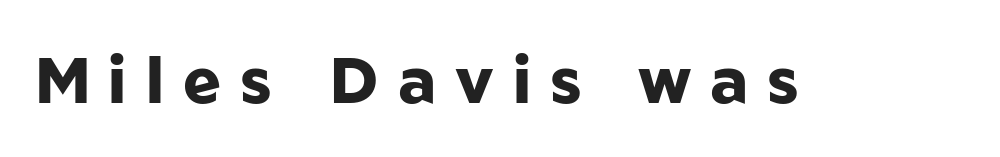
{"serif": "no", "italic": "no", "bold": "yes", "weight": "heavy", "width": "normal", "stroke_contrast": "low", "x_height": "medium", "monospaced": "no", "underline": "no", "letter_spacing": "wide", "letter_spacing_em": 0.31, "glyph_px": 64}
